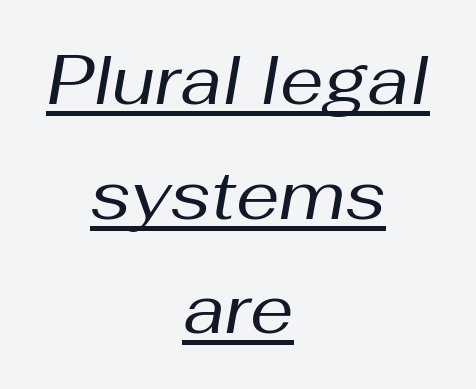
Q: Is the text bold? A: No.
Q: Is the text italic (slanted)? A: Yes, it leans right by about 10 degrees.
Q: Is the text underlined? A: Yes.
Q: How is the paragraph aligned? A: Centered.
Q: Is the spacing between letters normal or unusually wide? A: Normal.
Q: Is the spacing between lines tight, normal or loose? A: Normal.
Q: Width (condensed, normal, or wide)? A: Normal.
Q: Stroke contrast? A: Medium.
Q: x-height? A: Medium.
Q: Monospaced? A: No.
